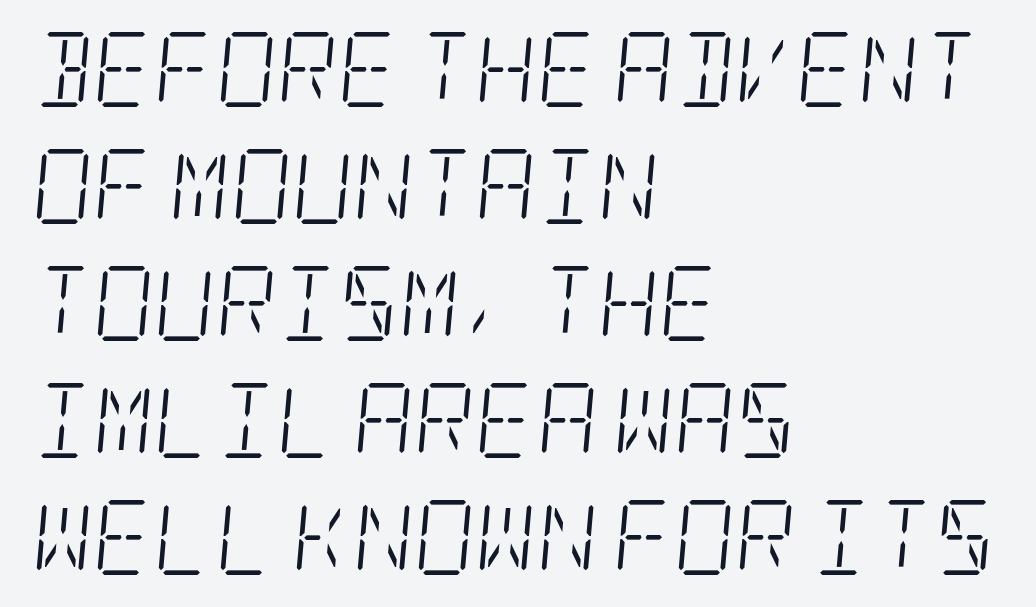
The image shows 75 px light, condensed serif type, italic (leaning right); set left-aligned, normal line spacing (1.56x), normal letter spacing, not underlined; low stroke contrast and a large x-height.
